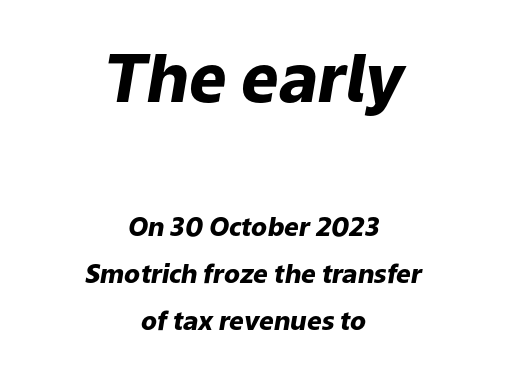
{"italic": "yes", "lean": "right", "slant_degrees": 9, "bold": "yes", "weight": "heavy", "width": "normal", "stroke_contrast": "low", "x_height": "medium", "monospaced": "no", "underline": "no", "align": "center", "line_spacing_ratio": 1.81, "letter_spacing": "normal", "letter_spacing_em": 0.0, "larger_block": "first", "size_ratio": 2.54, "glyph_px": 66}
